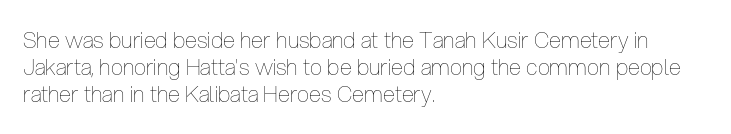
{"italic": "no", "bold": "no", "underline": "no", "align": "left", "line_spacing_ratio": 1.23, "letter_spacing": "normal", "letter_spacing_em": 0.0, "glyph_px": 22}
